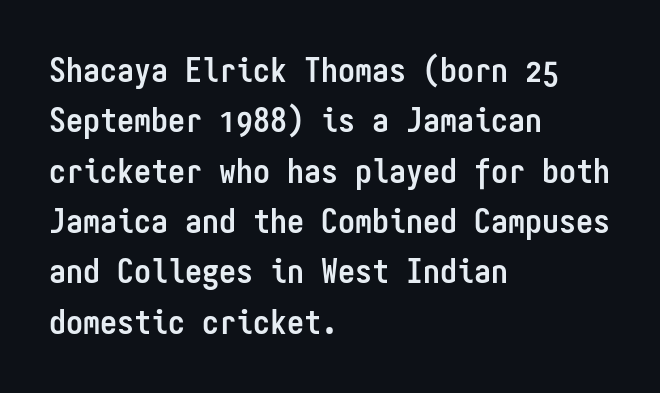
The image shows 34 px semibold, condensed sans-serif type, upright, monospaced; set left-aligned, normal line spacing (1.48x), normal letter spacing, not underlined; low stroke contrast and a medium x-height.
